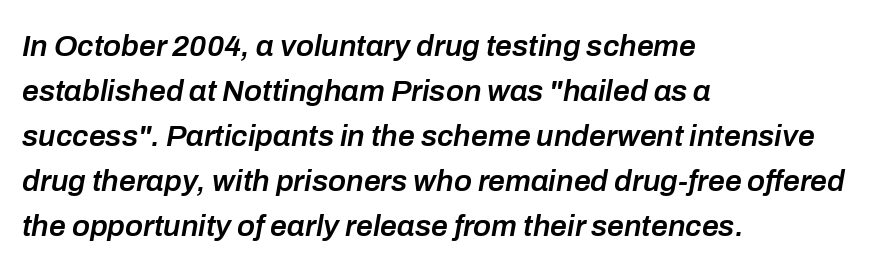
Q: Is the text bold? A: Semi-bold.
Q: Is the text italic (slanted)? A: Yes, it leans right by about 10 degrees.
Q: Is the text underlined? A: No.
Q: How is the paragraph aligned? A: Left-aligned.
Q: Is the spacing between letters normal or unusually wide? A: Normal.
Q: Is the spacing between lines tight, normal or loose? A: Normal.
Q: Width (condensed, normal, or wide)? A: Normal.
Q: Stroke contrast? A: Low.
Q: x-height? A: Medium.
Q: Monospaced? A: No.
